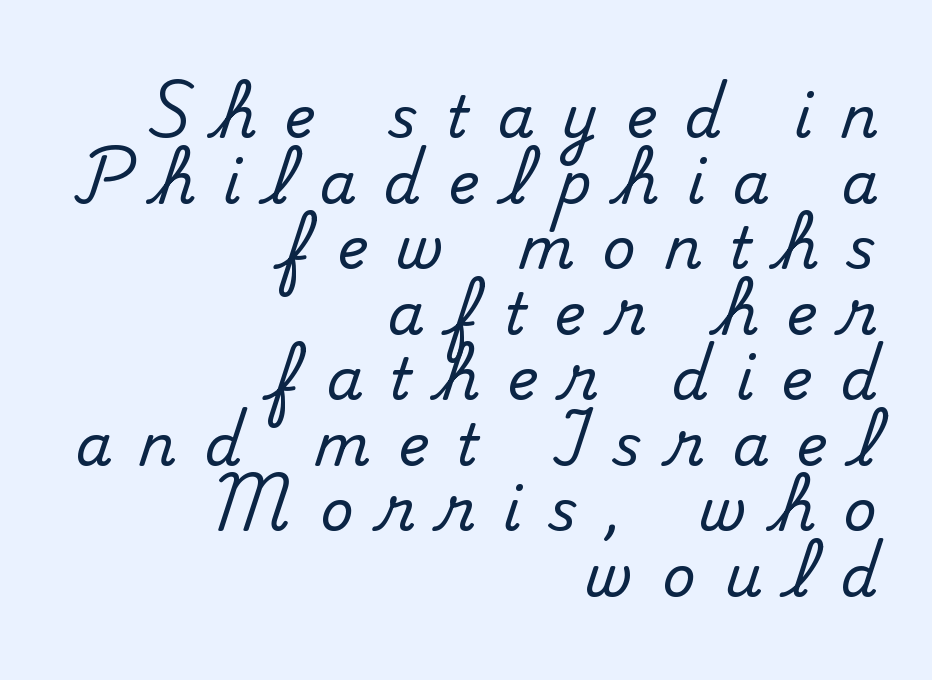
The image shows 58 px serif type; set right-aligned, tight line spacing (1.13x), unusually wide letter spacing (+0.48 em), not underlined; medium stroke contrast and a small x-height.
